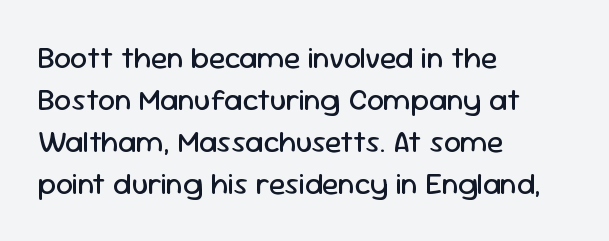
Q: Is the text bold? A: No.
Q: Is the text italic (slanted)? A: No, it is upright.
Q: Is the typeface a serif or a sans-serif typeface? A: Sans-serif.
Q: Is the text underlined? A: No.
Q: How is the paragraph aligned? A: Left-aligned.
Q: Is the spacing between letters normal or unusually wide? A: Normal.
Q: Is the spacing between lines tight, normal or loose? A: Normal.
Q: Width (condensed, normal, or wide)? A: Normal.
Q: Stroke contrast? A: Low.
Q: x-height? A: Medium.
Q: Monospaced? A: No.
